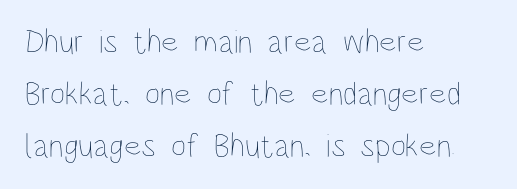
The image shows 33 px thin, condensed type, upright; set left-aligned, normal line spacing (1.58x), normal letter spacing, not underlined; low stroke contrast and a large x-height.
